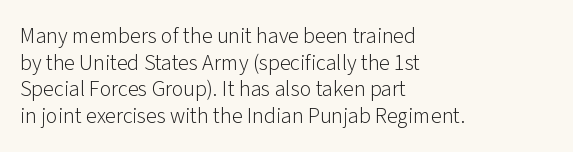
Q: Is the text bold? A: No.
Q: Is the text italic (slanted)? A: No, it is upright.
Q: Is the text underlined? A: No.
Q: How is the paragraph aligned? A: Left-aligned.
Q: Is the spacing between letters normal or unusually wide? A: Normal.
